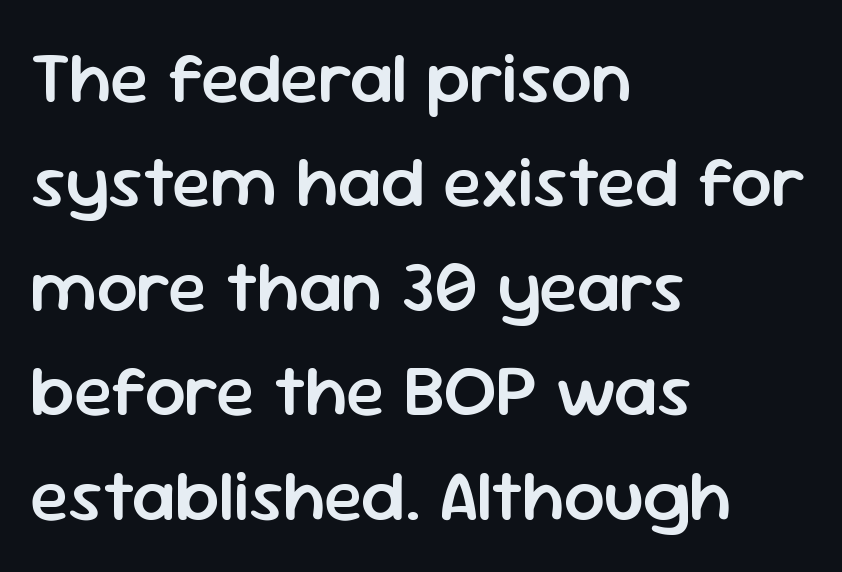
{"serif": "no", "italic": "no", "bold": "semi", "weight": "semibold", "width": "normal", "stroke_contrast": "low", "x_height": "medium", "monospaced": "no", "underline": "no", "align": "left", "line_spacing": "normal", "line_spacing_ratio": 1.45, "letter_spacing": "normal", "letter_spacing_em": 0.0, "glyph_px": 72}
